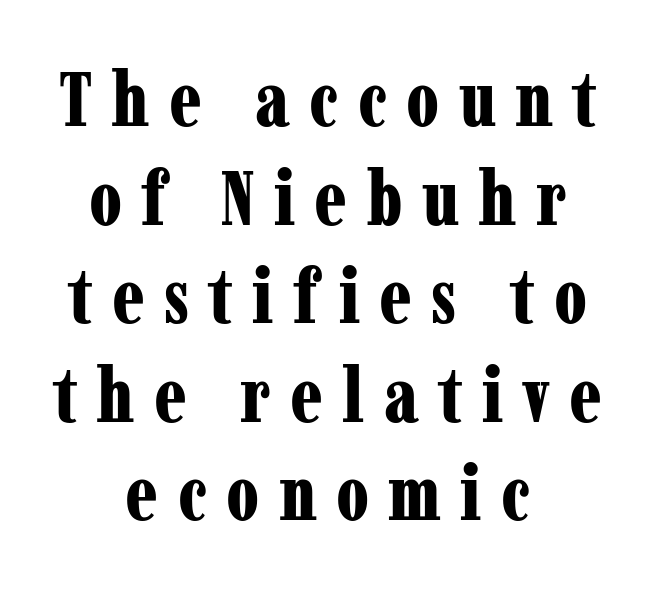
These lines are rendered in a variable-pitch font. One-word summary of the alignment: center. The leading is moderate, giving the passage an even texture. The font family rendered here belongs to the serif group. Check the space under the baseline: it is left empty.
